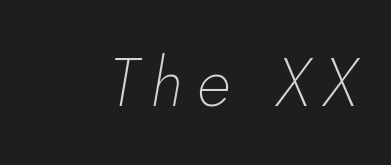
The image shows 68 px thin type, italic (leaning right); set not underlined; low stroke contrast and a small x-height.
